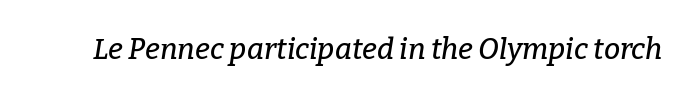
Q: Is the text italic (slanted)? A: Yes, it leans right by about 9 degrees.
Q: Is the typeface a serif or a sans-serif typeface? A: Serif.
Q: Is the text underlined? A: No.
Q: Is the spacing between letters normal or unusually wide? A: Normal.
Q: Width (condensed, normal, or wide)? A: Normal.
Q: Stroke contrast? A: Low.
Q: x-height? A: Medium.
Q: Monospaced? A: No.
